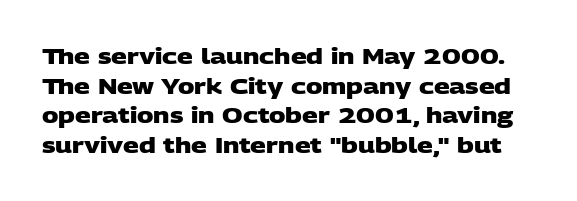
{"bold": "yes", "underline": "no", "line_spacing": "normal", "line_spacing_ratio": 1.35, "letter_spacing": "normal", "letter_spacing_em": 0.0, "glyph_px": 22}
